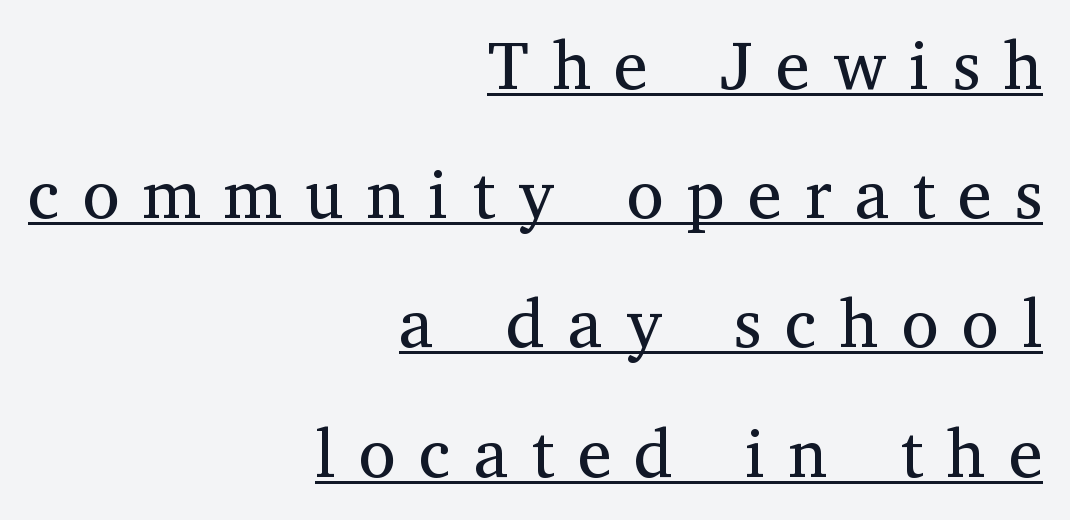
{"serif": "yes", "italic": "no", "bold": "no", "weight": "regular", "width": "normal", "stroke_contrast": "medium", "x_height": "medium", "monospaced": "no", "underline": "yes", "align": "right", "line_spacing": "loose", "line_spacing_ratio": 1.9, "letter_spacing": "wide", "letter_spacing_em": 0.34, "glyph_px": 68}
